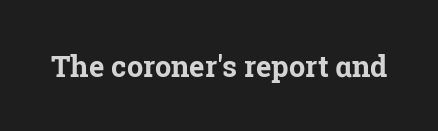
The image shows 29 px bold serif type, upright; set normal letter spacing, not underlined; low stroke contrast and a medium x-height.
